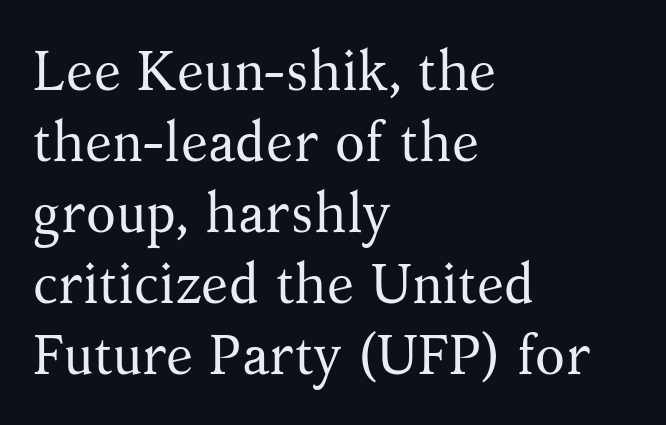
Q: Is the text bold? A: No.
Q: Is the text italic (slanted)? A: No, it is upright.
Q: Is the typeface a serif or a sans-serif typeface? A: Serif.
Q: Is the text underlined? A: No.
Q: How is the paragraph aligned? A: Left-aligned.
Q: Is the spacing between letters normal or unusually wide? A: Normal.
Q: Is the spacing between lines tight, normal or loose? A: Normal.
Q: Width (condensed, normal, or wide)? A: Normal.
Q: Stroke contrast? A: Medium.
Q: x-height? A: Medium.
Q: Monospaced? A: No.
